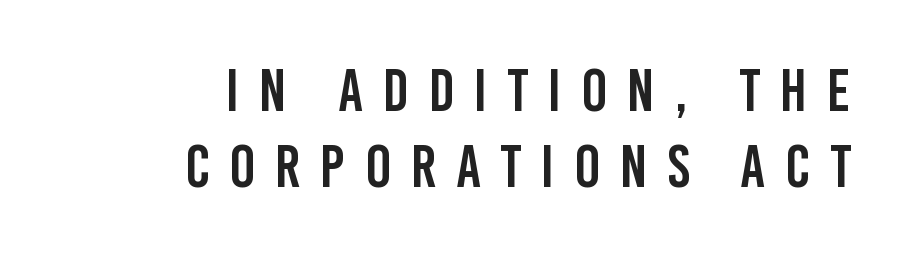
These lines are set flush right with a ragged left edge. One glance says typical: line gaps are just what's usual. The lettering stays uniformly vertical, giving the passage a roman look. You could not count columns in this text — the font is proportionally spaced. In terms of letterspacing, this is a distinctly airy, spread setting.
